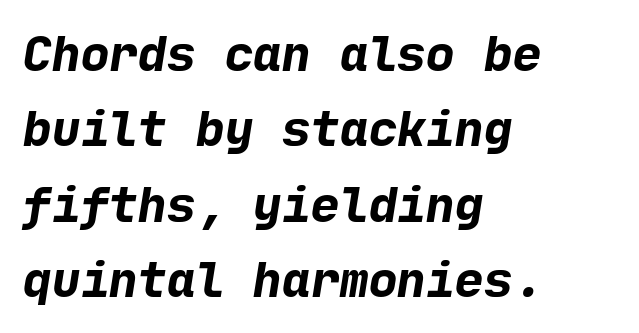
{"serif": "no", "bold": "yes", "weight": "bold", "width": "normal", "stroke_contrast": "low", "x_height": "medium", "underline": "no", "align": "left", "line_spacing": "normal", "line_spacing_ratio": 1.57, "letter_spacing": "normal", "letter_spacing_em": 0.0, "glyph_px": 48}
